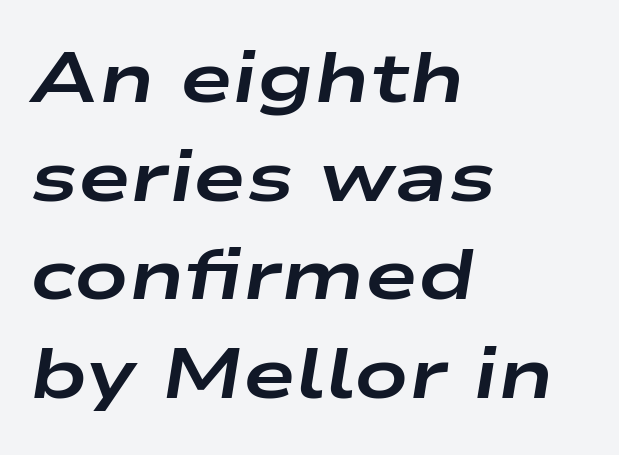
The image shows 71 px bold, wide type, italic (leaning right); set left-aligned, normal line spacing (1.39x), normal letter spacing, not underlined; low stroke contrast and a medium x-height.
